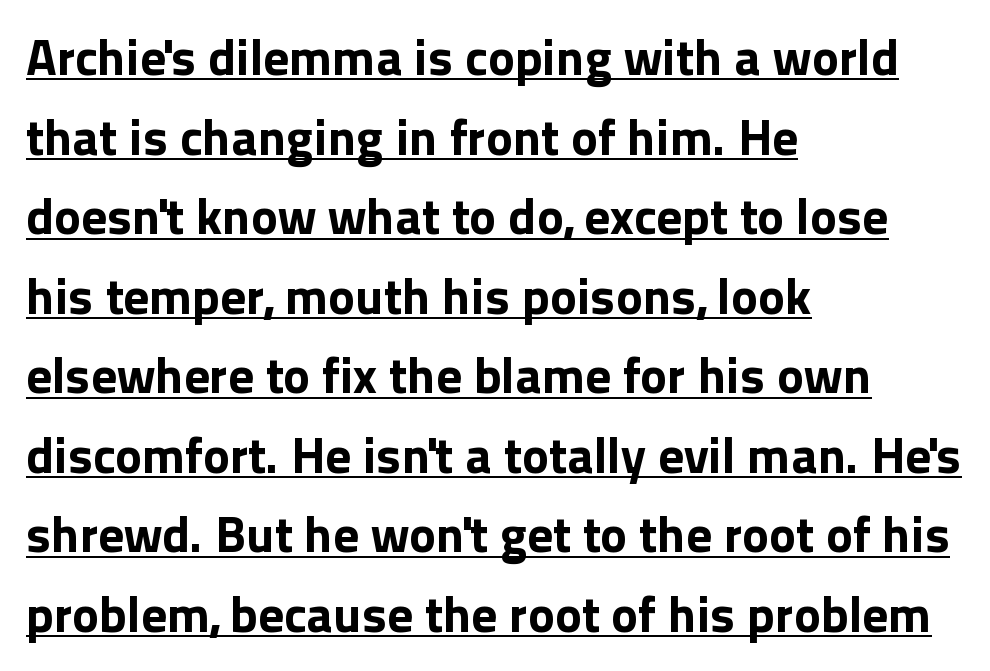
{"serif": "no", "italic": "no", "bold": "yes", "weight": "bold", "width": "normal", "x_height": "medium", "monospaced": "no", "underline": "yes", "align": "left", "line_spacing": "normal", "line_spacing_ratio": 1.56, "letter_spacing": "normal", "letter_spacing_em": 0.0, "glyph_px": 51}
